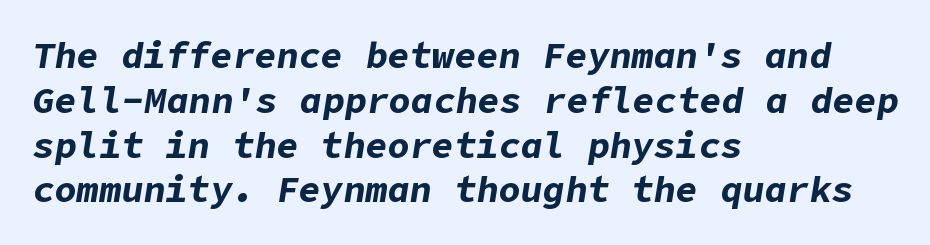
{"italic": "yes", "lean": "right", "slant_degrees": 9, "bold": "yes", "weight": "bold", "width": "normal", "stroke_contrast": "low", "x_height": "medium", "underline": "no", "align": "left", "line_spacing_ratio": 1.21, "letter_spacing": "normal", "letter_spacing_em": 0.0, "glyph_px": 37}
